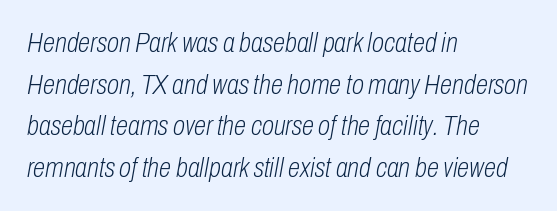
{"italic": "yes", "lean": "right", "slant_degrees": 10, "bold": "no", "weight": "light", "width": "condensed", "stroke_contrast": "low", "x_height": "medium", "monospaced": "no", "underline": "no", "align": "left", "line_spacing": "normal", "line_spacing_ratio": 1.49, "letter_spacing": "normal", "letter_spacing_em": 0.0, "glyph_px": 28}
